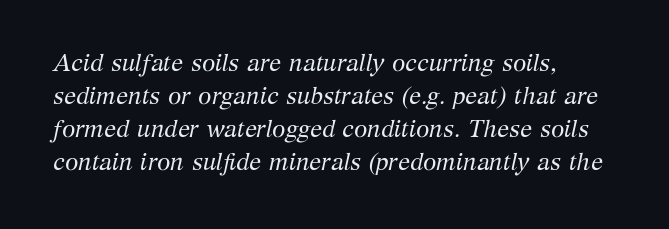
The image shows 24 px text type, italic (leaning right); set left-aligned, normal line spacing (1.38x), normal letter spacing, not underlined.
